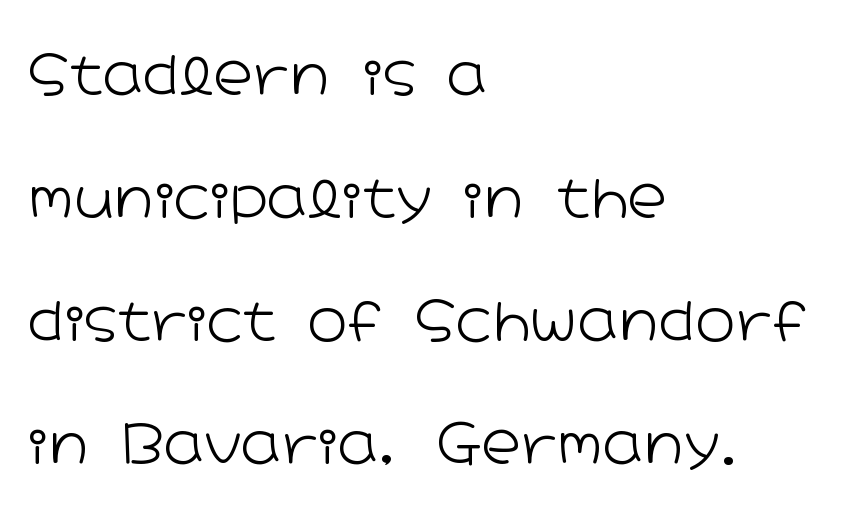
Q: Is the text bold? A: No.
Q: Is the text italic (slanted)? A: No, it is upright.
Q: Is the typeface a serif or a sans-serif typeface? A: Sans-serif.
Q: Is the text underlined? A: No.
Q: How is the paragraph aligned? A: Left-aligned.
Q: Is the spacing between letters normal or unusually wide? A: Normal.
Q: Is the spacing between lines tight, normal or loose? A: Loose.
Q: Width (condensed, normal, or wide)? A: Wide.
Q: Stroke contrast? A: Low.
Q: x-height? A: Medium.
Q: Monospaced? A: No.
